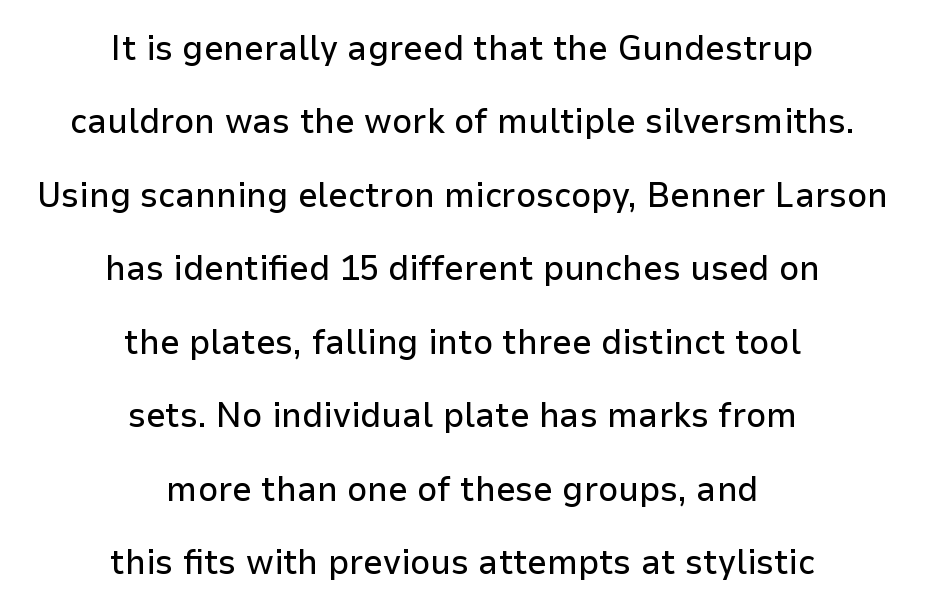
{"serif": "no", "italic": "no", "width": "normal", "stroke_contrast": "low", "x_height": "medium", "monospaced": "no", "underline": "no", "align": "center", "line_spacing": "loose", "line_spacing_ratio": 2.1, "letter_spacing": "normal", "letter_spacing_em": 0.0, "glyph_px": 35}
